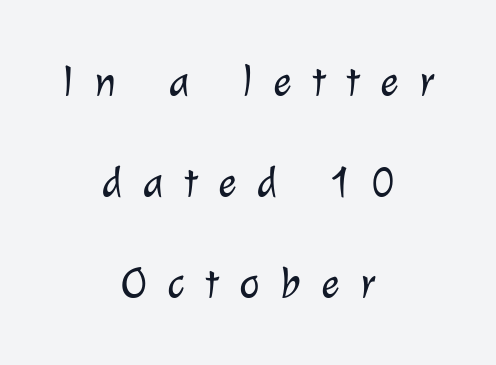
Q: Is the text bold? A: No.
Q: Is the typeface a serif or a sans-serif typeface? A: Sans-serif.
Q: Is the text underlined? A: No.
Q: How is the paragraph aligned? A: Centered.
Q: Is the spacing between letters normal or unusually wide? A: Unusually wide.
Q: Is the spacing between lines tight, normal or loose? A: Loose.
Q: Width (condensed, normal, or wide)? A: Normal.
Q: Stroke contrast? A: Low.
Q: x-height? A: Medium.
Q: Monospaced? A: No.
